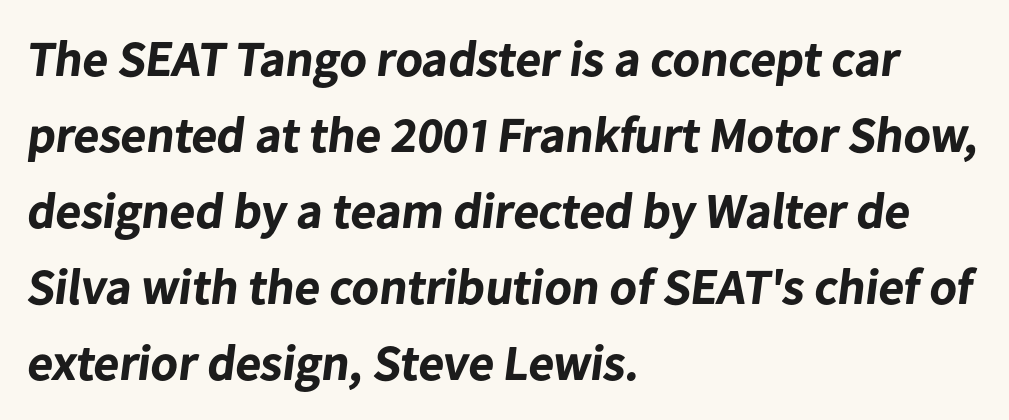
{"serif": "no", "bold": "yes", "weight": "bold", "width": "normal", "stroke_contrast": "low", "x_height": "medium", "monospaced": "no", "underline": "no", "align": "left", "line_spacing": "normal", "line_spacing_ratio": 1.52, "letter_spacing": "normal", "letter_spacing_em": 0.0, "glyph_px": 50}
